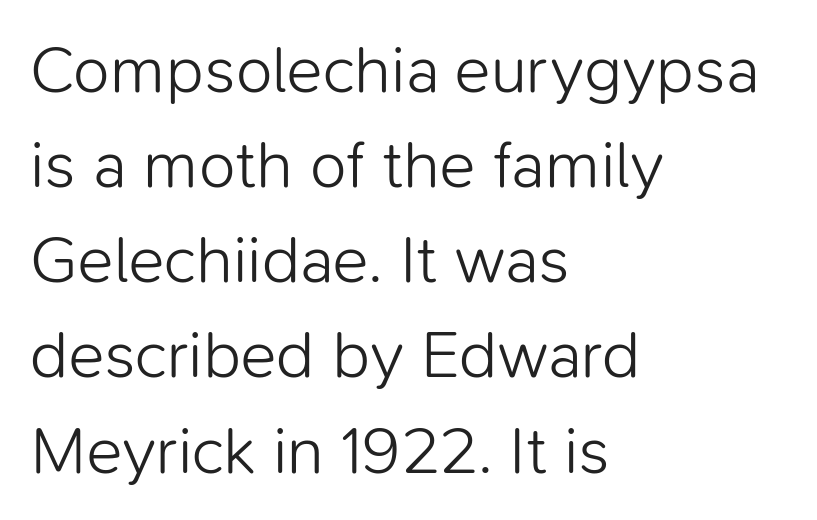
Unlike a traditional serif, this face leaves its strokes unadorned. Whoever set this chose a conventional vertical rhythm. Heft: none added — not bold. Note the varied advance widths — an 'i' is clearly narrower than an 'm'.
